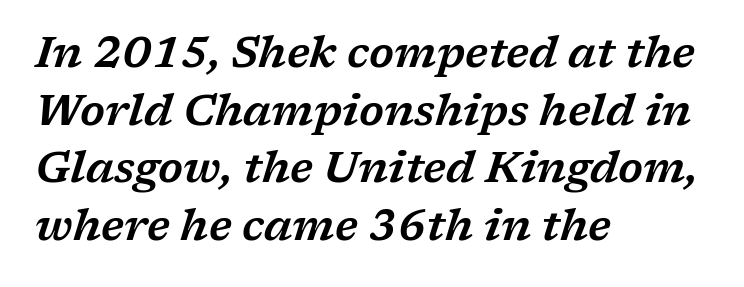
The vertical gap from one line to the next is medium. Nobody touched the tracking dial on this one. Every row of glyphs begins at an identical x-position on the left. The face used here has a pronounced slope to its letters. The rendering shows small feet on the letterforms — a serif design. The gap between lines stays unmarked.
